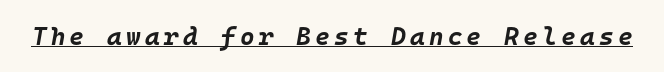
The image shows 25 px bold type, italic (leaning right); set underlined.
